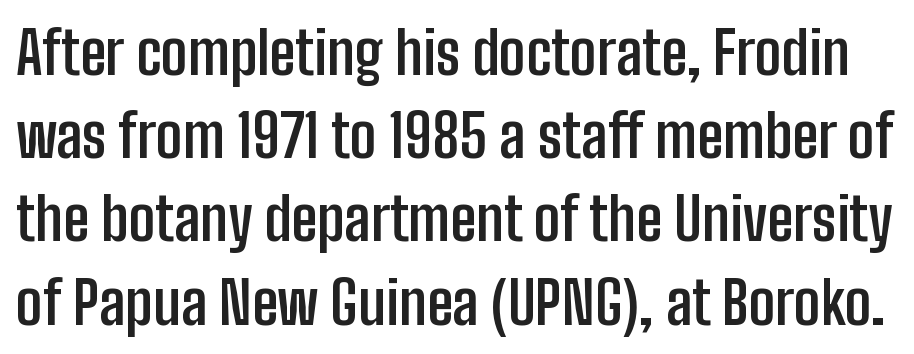
The image shows 59 px semibold, condensed sans-serif type, upright; set normal line spacing (1.41x), normal letter spacing, not underlined; low stroke contrast and a medium x-height.
